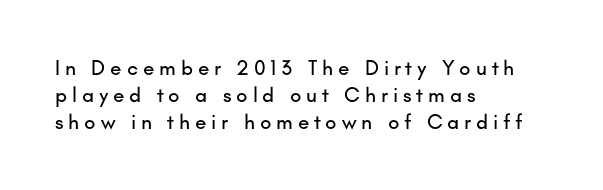
This is the regular roman posture of the typeface. Vertically, the passage feels balanced, rows spaced as you'd expect. Substantial extra tracking has been applied to these lines. This rendering uses left alignment, leaving the right contour irregular.
